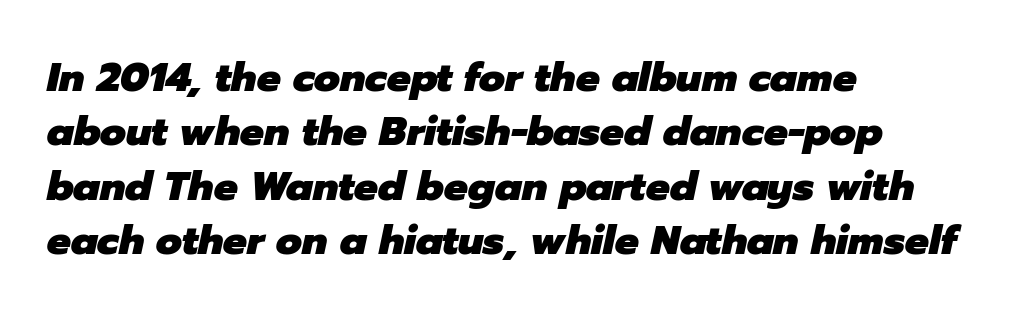
Honestly, there is no underline to notice here at all. The face used here has a pronounced slope to its letters. The letters sit at their default tracking, neither squeezed nor spread. The ragged edge is on the right, which tells us the setting is flush left. Reading down the column, the eye jumps a familiar distance to each next line.
